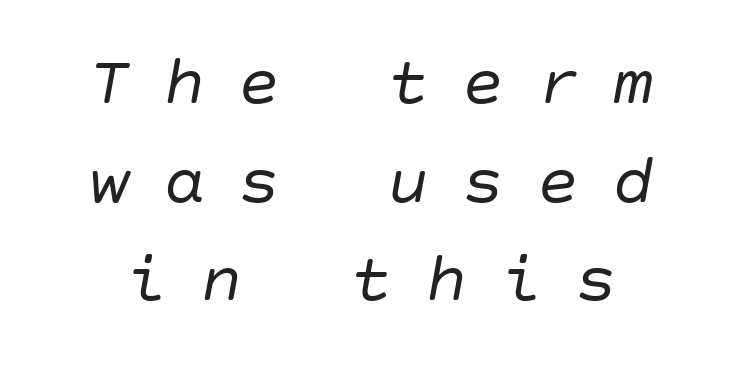
Q: Is the text bold? A: No.
Q: Is the text italic (slanted)? A: Yes, it leans right by about 10 degrees.
Q: Is the text underlined? A: No.
Q: Is the spacing between letters normal or unusually wide? A: Unusually wide.
Q: Is the spacing between lines tight, normal or loose? A: Normal.
Q: Width (condensed, normal, or wide)? A: Normal.
Q: Stroke contrast? A: Low.
Q: x-height? A: Large.
